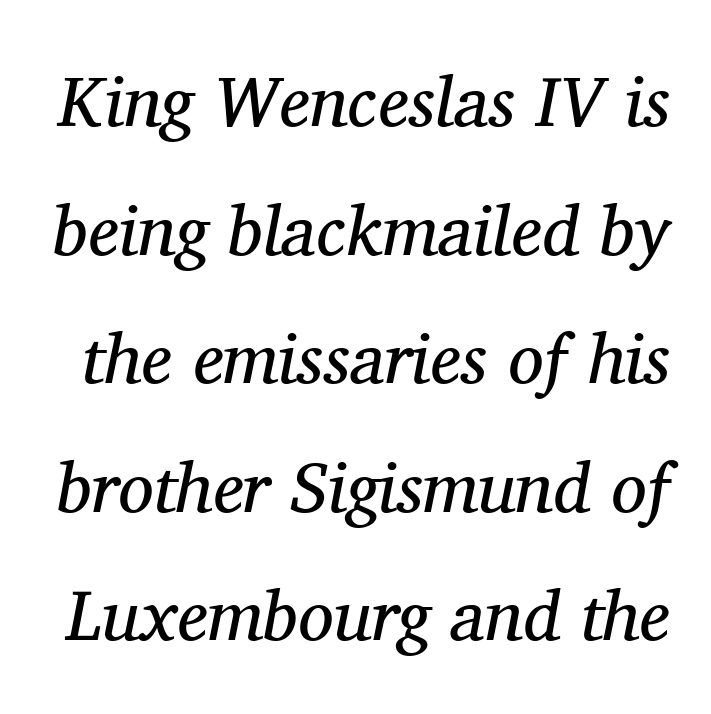
{"serif": "yes", "italic": "yes", "lean": "right", "slant_degrees": 11, "bold": "no", "weight": "regular", "width": "normal", "stroke_contrast": "medium", "x_height": "medium", "monospaced": "no", "underline": "no", "line_spacing_ratio": 1.81, "letter_spacing": "normal", "letter_spacing_em": 0.0, "glyph_px": 71}
